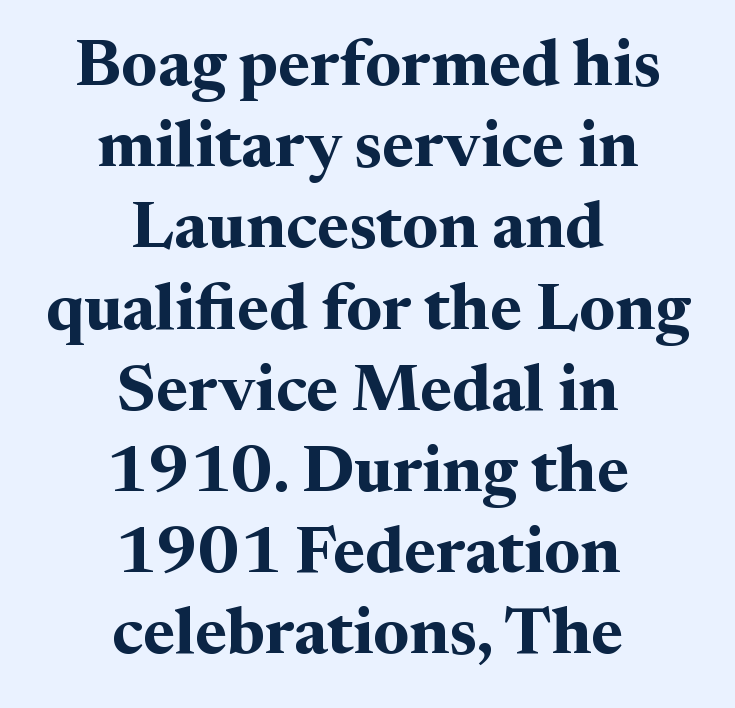
Q: Is the text bold? A: Yes.
Q: Is the text italic (slanted)? A: No, it is upright.
Q: Is the typeface a serif or a sans-serif typeface? A: Serif.
Q: Is the text underlined? A: No.
Q: How is the paragraph aligned? A: Centered.
Q: Is the spacing between letters normal or unusually wide? A: Normal.
Q: Width (condensed, normal, or wide)? A: Normal.
Q: Stroke contrast? A: Medium.
Q: x-height? A: Medium.
Q: Monospaced? A: No.
